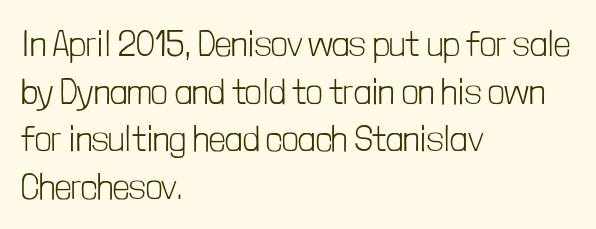
The image shows 36 px light, condensed sans-serif type, upright; set left-aligned, normal line spacing (1.32x), normal letter spacing, not underlined; low stroke contrast and a medium x-height.
